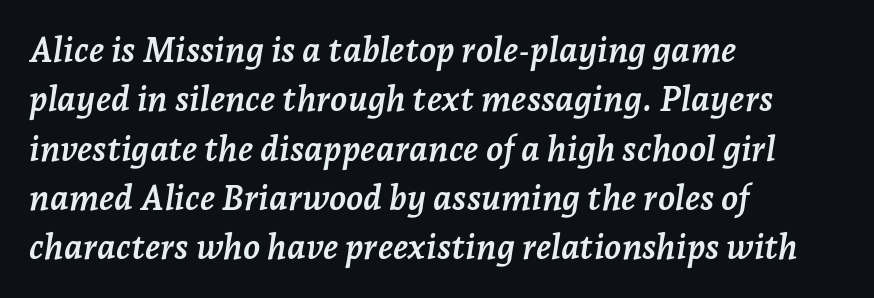
The image shows 35 px semibold serif type, italic (leaning right); set left-aligned, normal line spacing (1.41x), normal letter spacing, not underlined; low stroke contrast and a medium x-height.
